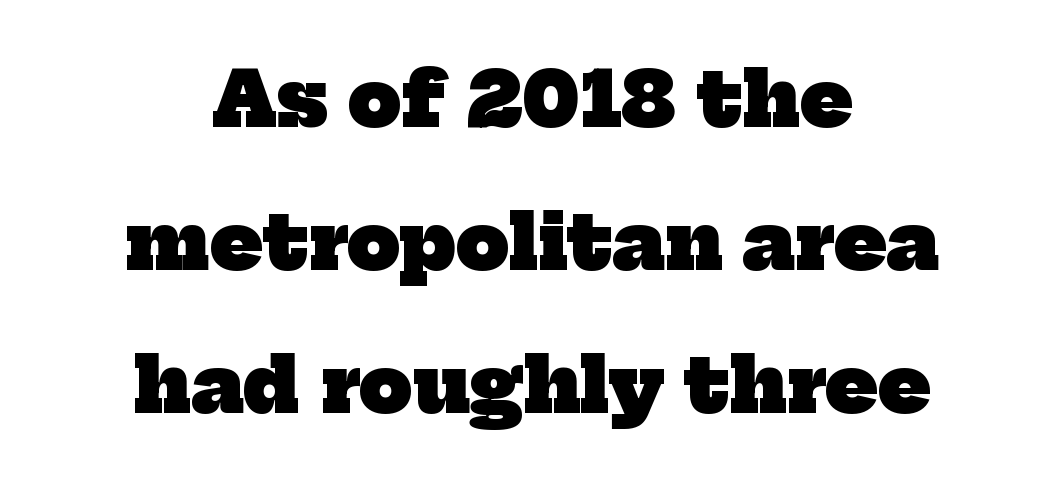
Q: Is the text bold? A: Yes.
Q: Is the typeface a serif or a sans-serif typeface? A: Serif.
Q: Is the text underlined? A: No.
Q: How is the paragraph aligned? A: Centered.
Q: Is the spacing between letters normal or unusually wide? A: Normal.
Q: Is the spacing between lines tight, normal or loose? A: Loose.
Q: Width (condensed, normal, or wide)? A: Normal.
Q: Stroke contrast? A: Low.
Q: x-height? A: Medium.
Q: Monospaced? A: No.
